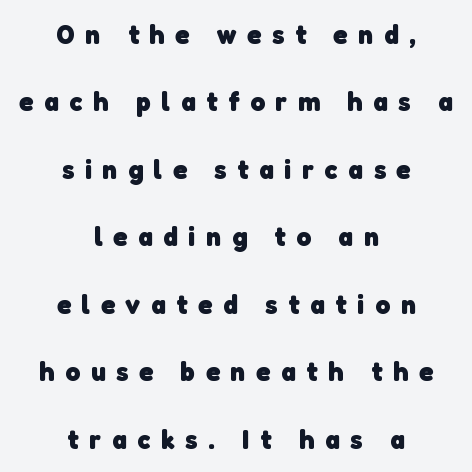
Q: Is the text bold? A: Yes.
Q: Is the typeface a serif or a sans-serif typeface? A: Sans-serif.
Q: Is the text underlined? A: No.
Q: How is the paragraph aligned? A: Centered.
Q: Is the spacing between letters normal or unusually wide? A: Unusually wide.
Q: Is the spacing between lines tight, normal or loose? A: Loose.
Q: Width (condensed, normal, or wide)? A: Normal.
Q: Stroke contrast? A: Low.
Q: x-height? A: Medium.
Q: Monospaced? A: No.
